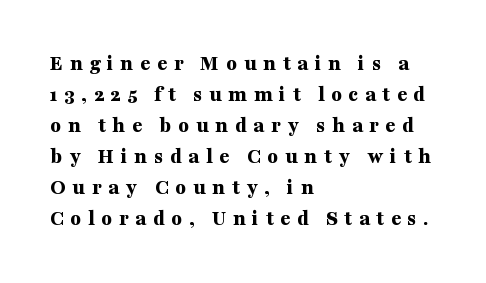
{"italic": "no", "bold": "yes", "underline": "no", "align": "left", "line_spacing": "normal", "line_spacing_ratio": 1.41, "letter_spacing": "wide", "letter_spacing_em": 0.3, "glyph_px": 22}
